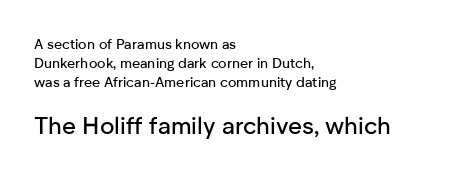
The later block is typeset at a bigger size than the earlier block. Every row of glyphs begins at an identical x-position on the left. Tracking value appears to be zero — textbook default spacing. Honestly, the row spacing looks completely unremarkable. The typography opts for an upright posture over an oblique one.
